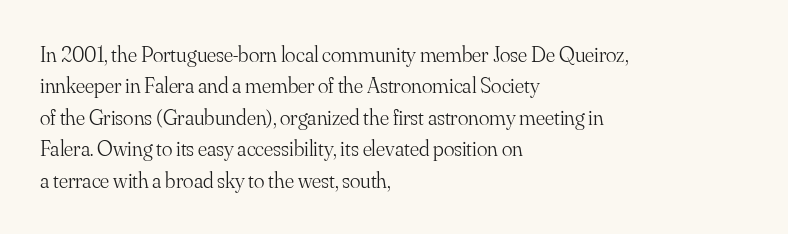
{"italic": "no", "bold": "no", "underline": "no", "align": "left", "line_spacing": "normal", "line_spacing_ratio": 1.43, "letter_spacing": "normal", "letter_spacing_em": 0.0, "glyph_px": 22}
